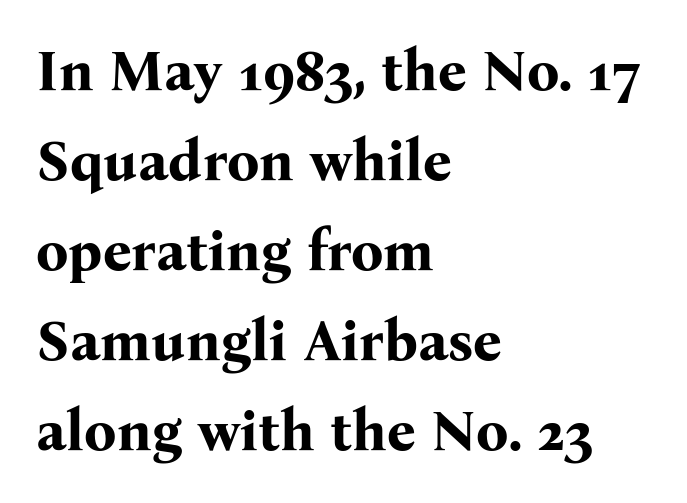
Which margin do the lines hug? The left one — the right edge is uneven. Unmarked baselines from the first word to the last. Each letter keeps its own natural width here, so spacing adapts to shape. This sample keeps an unexceptional amount of space between lines. These lines are composed in type with serifs.
